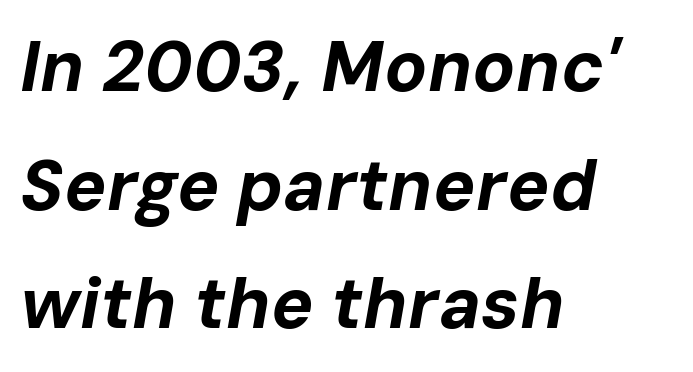
{"italic": "yes", "lean": "right", "slant_degrees": 10, "bold": "yes", "weight": "bold", "width": "normal", "stroke_contrast": "low", "x_height": "medium", "monospaced": "no", "underline": "no", "align": "left", "line_spacing": "normal", "line_spacing_ratio": 1.67, "letter_spacing": "normal", "letter_spacing_em": 0.0, "glyph_px": 71}
